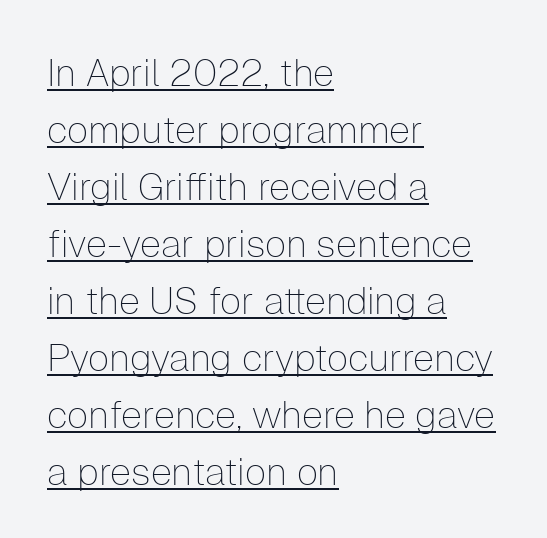
Q: Is the text bold? A: No.
Q: Is the text italic (slanted)? A: No, it is upright.
Q: Is the typeface a serif or a sans-serif typeface? A: Sans-serif.
Q: Is the text underlined? A: Yes.
Q: How is the paragraph aligned? A: Left-aligned.
Q: Is the spacing between letters normal or unusually wide? A: Normal.
Q: Is the spacing between lines tight, normal or loose? A: Normal.
Q: Width (condensed, normal, or wide)? A: Normal.
Q: Stroke contrast? A: Low.
Q: x-height? A: Medium.
Q: Monospaced? A: No.
